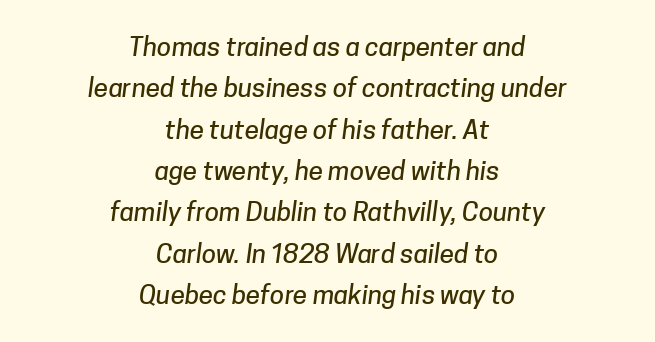
{"underline": "no", "align": "center", "line_spacing": "normal", "line_spacing_ratio": 1.59, "letter_spacing": "normal", "letter_spacing_em": 0.0, "glyph_px": 26}
